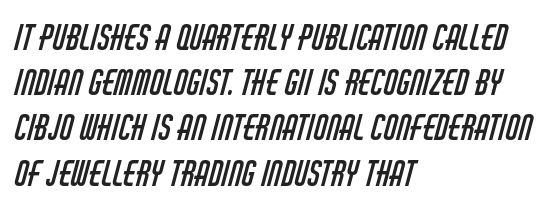
{"serif": "no", "bold": "no", "weight": "regular", "width": "condensed", "stroke_contrast": "low", "x_height": "large", "monospaced": "no", "underline": "no", "align": "left", "line_spacing": "normal", "line_spacing_ratio": 1.33, "letter_spacing": "normal", "letter_spacing_em": 0.0, "glyph_px": 34}
